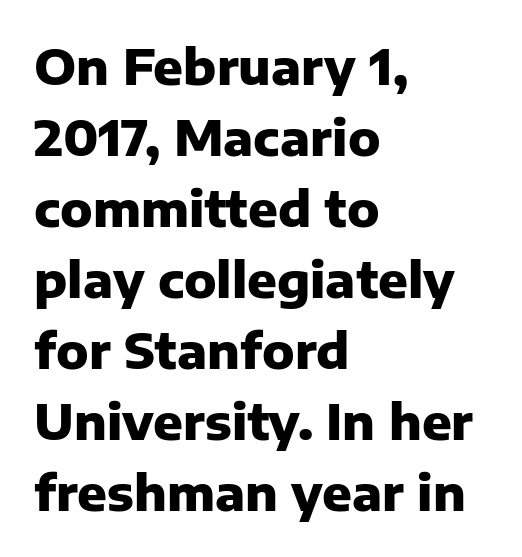
{"serif": "no", "italic": "no", "bold": "yes", "weight": "heavy", "width": "normal", "stroke_contrast": "low", "x_height": "medium", "monospaced": "no", "underline": "no", "align": "left", "line_spacing": "normal", "line_spacing_ratio": 1.45, "letter_spacing": "normal", "letter_spacing_em": 0.0, "glyph_px": 49}
